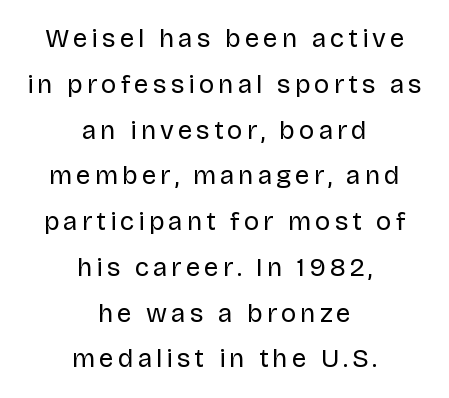
The image shows 26 px text type, upright; set centered, line spacing 1.76x, not underlined.
